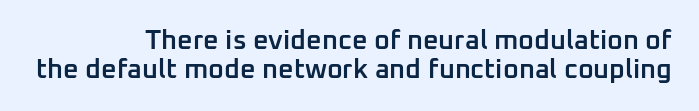
Q: Is the text bold? A: Semi-bold.
Q: Is the text italic (slanted)? A: No, it is upright.
Q: Is the text underlined? A: No.
Q: How is the paragraph aligned? A: Right-aligned.
Q: Is the spacing between letters normal or unusually wide? A: Normal.
Q: Is the spacing between lines tight, normal or loose? A: Tight.
